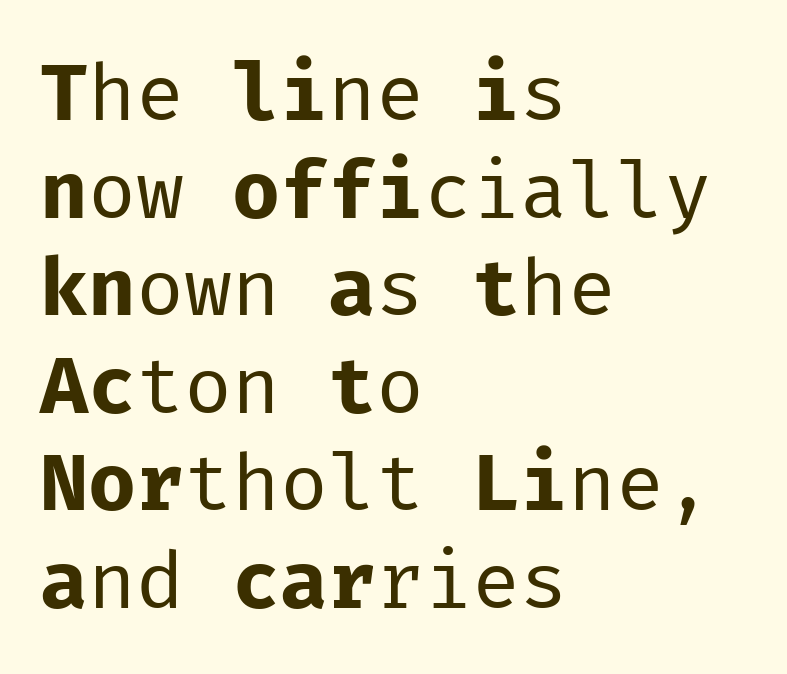
{"serif": "no", "italic": "no", "bold": "no", "weight": "regular", "width": "normal", "stroke_contrast": "low", "x_height": "medium", "monospaced": "yes", "underline": "no", "align": "left", "line_spacing_ratio": 1.22, "letter_spacing": "normal", "letter_spacing_em": 0.0, "glyph_px": 80}
